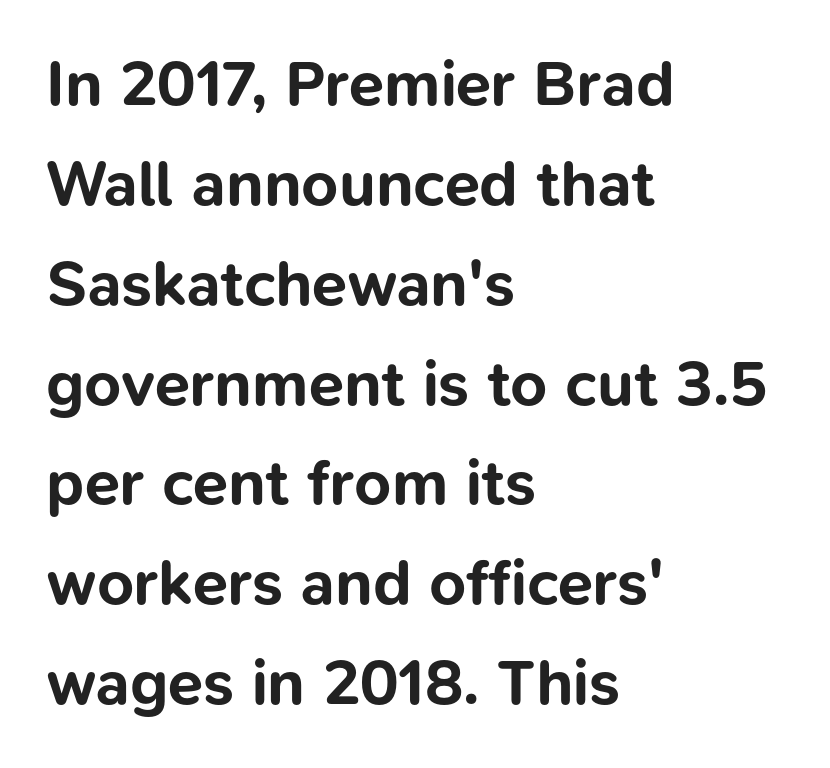
Q: Is the text bold? A: Yes.
Q: Is the text italic (slanted)? A: No, it is upright.
Q: Is the typeface a serif or a sans-serif typeface? A: Sans-serif.
Q: Is the text underlined? A: No.
Q: How is the paragraph aligned? A: Left-aligned.
Q: Is the spacing between letters normal or unusually wide? A: Normal.
Q: Is the spacing between lines tight, normal or loose? A: Normal.
Q: Width (condensed, normal, or wide)? A: Normal.
Q: Stroke contrast? A: Low.
Q: x-height? A: Medium.
Q: Monospaced? A: No.
